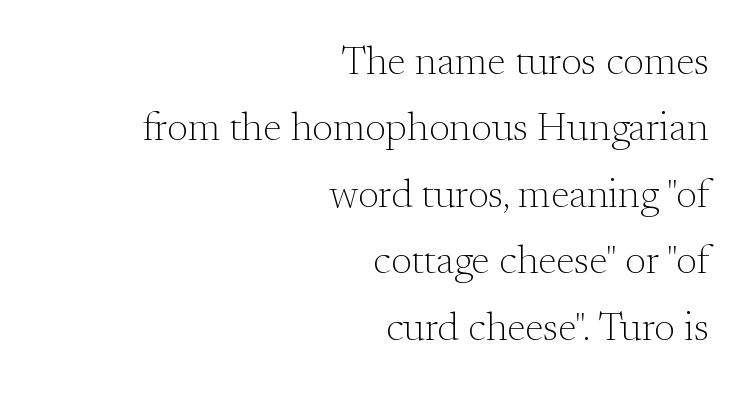
Q: Is the text bold? A: No.
Q: Is the text italic (slanted)? A: No, it is upright.
Q: Is the typeface a serif or a sans-serif typeface? A: Serif.
Q: Is the text underlined? A: No.
Q: How is the paragraph aligned? A: Right-aligned.
Q: Is the spacing between letters normal or unusually wide? A: Normal.
Q: Is the spacing between lines tight, normal or loose? A: Normal.
Q: Width (condensed, normal, or wide)? A: Normal.
Q: Stroke contrast? A: Medium.
Q: x-height? A: Small.
Q: Monospaced? A: No.
